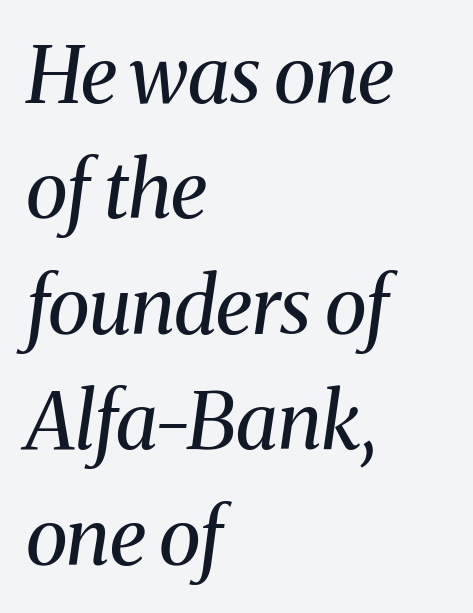
Letterform terminals end in serifs throughout the passage. Counters stay open thanks to moderate or lighter strokes. In terms of letterspacing, this is plain default setting. One-word summary of the alignment: left.
